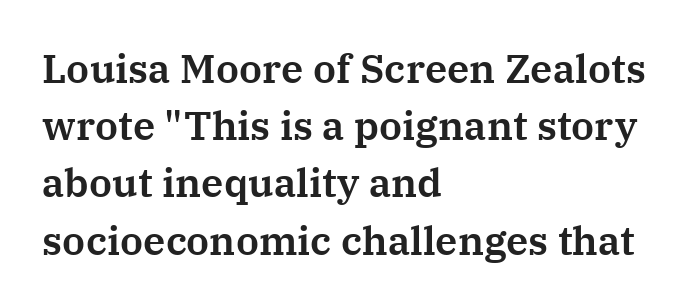
{"serif": "yes", "italic": "no", "width": "normal", "stroke_contrast": "medium", "x_height": "medium", "monospaced": "no", "underline": "no", "align": "left", "line_spacing": "normal", "line_spacing_ratio": 1.43, "letter_spacing": "normal", "letter_spacing_em": 0.0, "glyph_px": 40}
